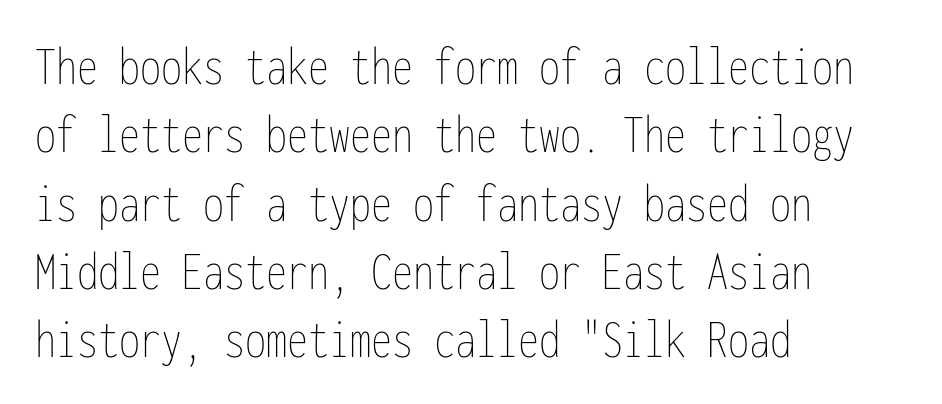
Posture: straight, roman, zero tilt. The area under the type is left untouched. The typeface has the unassuming heft of standard copy or less. Spacing between characters is what you'd get straight out of the box. Note the uniform advance width — an 'i' takes as much space as an 'm'.
